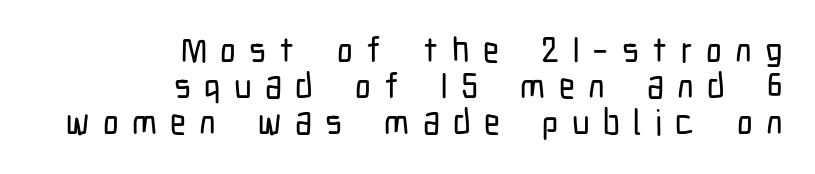
Q: Is the text italic (slanted)? A: No, it is upright.
Q: Is the typeface a serif or a sans-serif typeface? A: Sans-serif.
Q: Is the text underlined? A: No.
Q: How is the paragraph aligned? A: Right-aligned.
Q: Is the spacing between letters normal or unusually wide? A: Unusually wide.
Q: Is the spacing between lines tight, normal or loose? A: Tight.
Q: Width (condensed, normal, or wide)? A: Condensed.
Q: Stroke contrast? A: Low.
Q: x-height? A: Medium.
Q: Monospaced? A: No.
